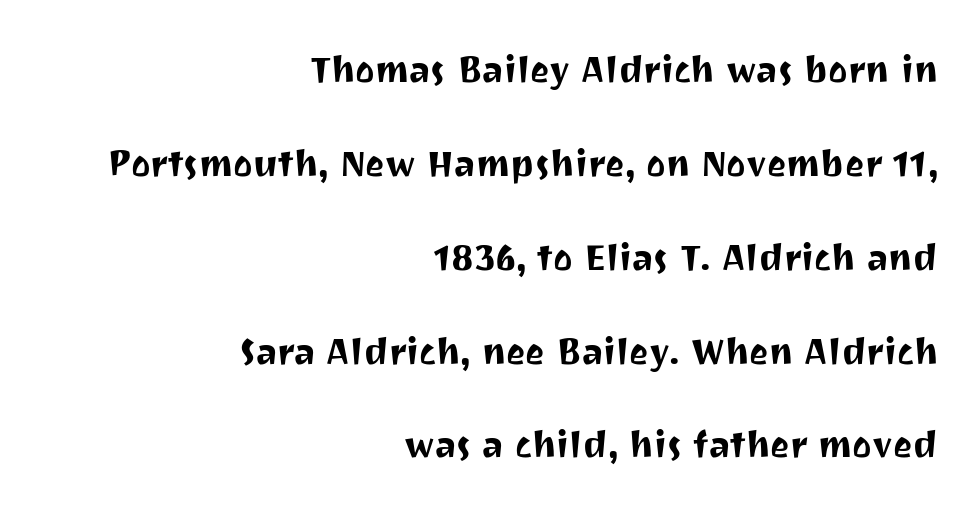
Q: Is the text italic (slanted)? A: No, it is upright.
Q: Is the typeface a serif or a sans-serif typeface? A: Sans-serif.
Q: Is the text underlined? A: No.
Q: How is the paragraph aligned? A: Right-aligned.
Q: Is the spacing between letters normal or unusually wide? A: Normal.
Q: Is the spacing between lines tight, normal or loose? A: Loose.
Q: Width (condensed, normal, or wide)? A: Normal.
Q: Stroke contrast? A: Medium.
Q: x-height? A: Medium.
Q: Monospaced? A: No.
